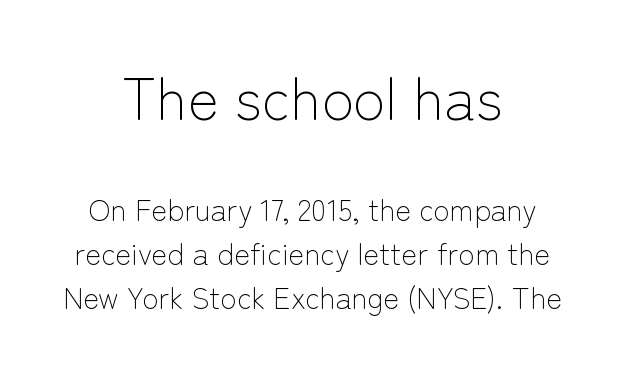
Character widths vary here, with narrow letters taking less room than wide ones. This rendering employs a face without finishing strokes, i.e., a sans-serif. A student would call this center alignment; a typographer would say set centered. No extra ink here — the face is not bold. Is the lower block the larger one? No — the upper block carries the bigger type. This sample uses an upright cut, with every glyph sitting square on the baseline.
